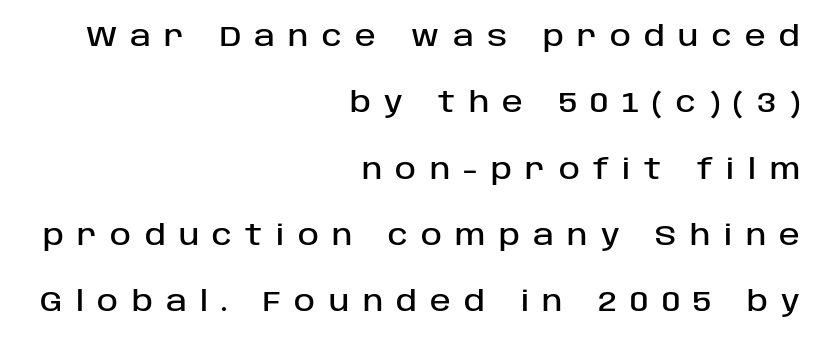
Clear beneath every line of the passage. Serifs: no, the terminals of the letterforms are clean. Inter-character spacing is expanded well beyond the font's built-in metrics. Here the designer chose a conventional face with non-uniform glyph widths.
